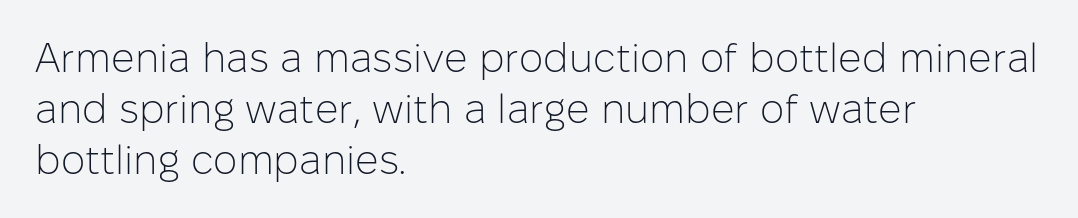
Q: Is the text bold? A: No.
Q: Is the text italic (slanted)? A: No, it is upright.
Q: Is the typeface a serif or a sans-serif typeface? A: Sans-serif.
Q: Is the text underlined? A: No.
Q: How is the paragraph aligned? A: Left-aligned.
Q: Is the spacing between letters normal or unusually wide? A: Normal.
Q: Is the spacing between lines tight, normal or loose? A: Normal.
Q: Width (condensed, normal, or wide)? A: Normal.
Q: Stroke contrast? A: Low.
Q: x-height? A: Medium.
Q: Monospaced? A: No.
